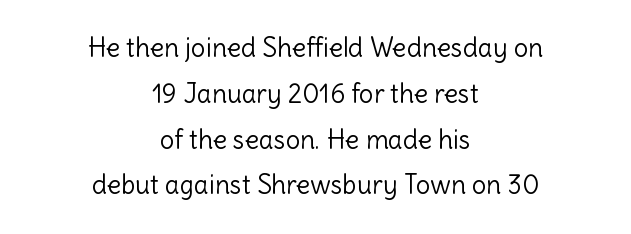
Q: Is the text bold? A: No.
Q: Is the text italic (slanted)? A: No, it is upright.
Q: Is the text underlined? A: No.
Q: How is the paragraph aligned? A: Centered.
Q: Is the spacing between letters normal or unusually wide? A: Normal.
